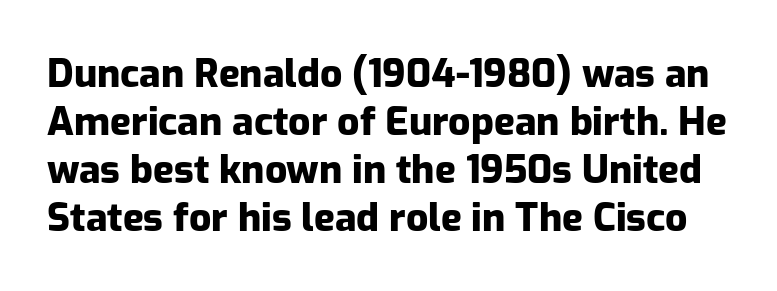
{"serif": "no", "italic": "no", "bold": "yes", "weight": "heavy", "width": "normal", "stroke_contrast": "low", "x_height": "medium", "monospaced": "no", "underline": "no", "line_spacing_ratio": 1.23, "letter_spacing": "normal", "letter_spacing_em": 0.0, "glyph_px": 39}
